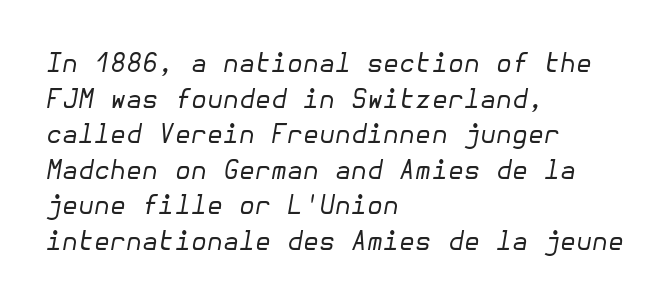
{"italic": "yes", "lean": "right", "slant_degrees": 10, "bold": "no", "underline": "no", "align": "left", "line_spacing": "normal", "line_spacing_ratio": 1.37, "letter_spacing": "normal", "letter_spacing_em": 0.0, "glyph_px": 26}
